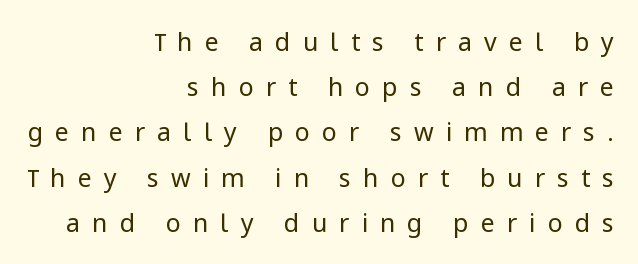
{"italic": "no", "bold": "no", "underline": "no", "align": "right", "line_spacing_ratio": 1.81, "letter_spacing": "wide", "letter_spacing_em": 0.48, "glyph_px": 25}
